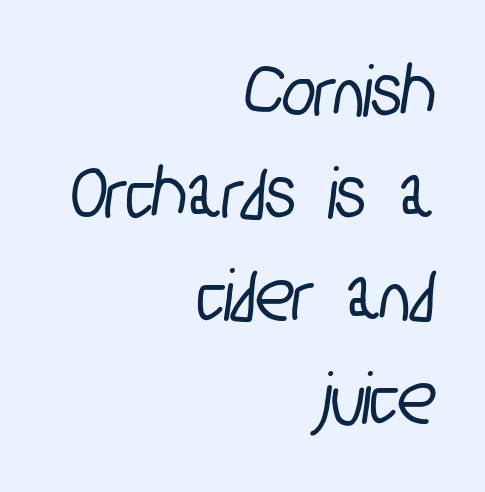
The block of text has a typical density, with ordinary space between rows. The glyphs are unaccompanied by any horizontal stroke below them. A typesetter would call this proportional, since set widths differ per character. A student would call this right alignment; a typographer would say flush right, rag left. No extra tracking has been applied to these lines.
